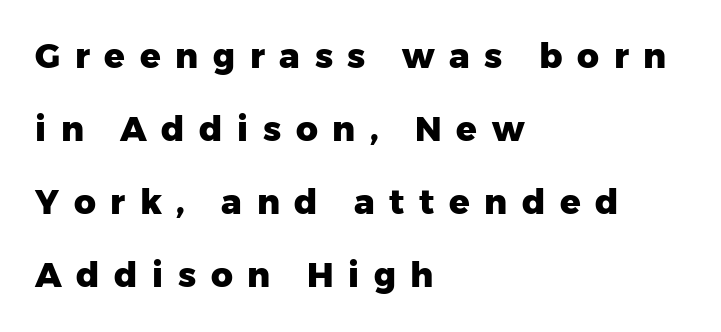
Q: Is the text bold? A: Yes.
Q: Is the text italic (slanted)? A: No, it is upright.
Q: Is the typeface a serif or a sans-serif typeface? A: Sans-serif.
Q: Is the text underlined? A: No.
Q: How is the paragraph aligned? A: Left-aligned.
Q: Is the spacing between letters normal or unusually wide? A: Unusually wide.
Q: Is the spacing between lines tight, normal or loose? A: Loose.
Q: Width (condensed, normal, or wide)? A: Normal.
Q: Stroke contrast? A: Low.
Q: x-height? A: Medium.
Q: Monospaced? A: No.
